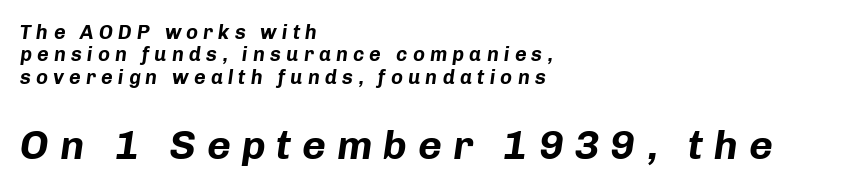
Tracking here is generous; glyphs stand well apart from one another. Glance below the letters and you will spot only blank space. Layout note: lines flush left. Chunky letters — that's bold for sure. The block sitting lower on the canvas is the one with enlarged characters.
